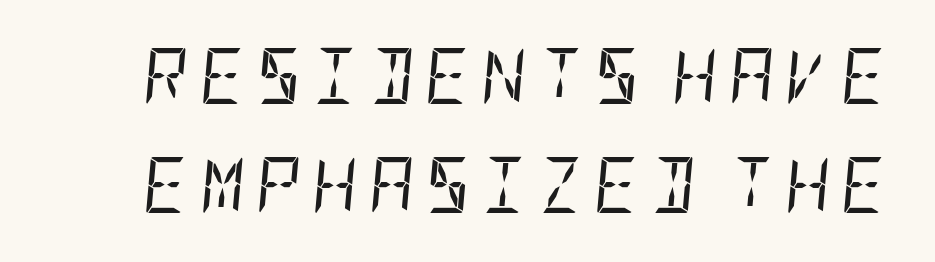
The image shows 56 px regular-weight, condensed type, italic (leaning right); set loose line spacing (1.95x), not underlined; low stroke contrast and a large x-height.
